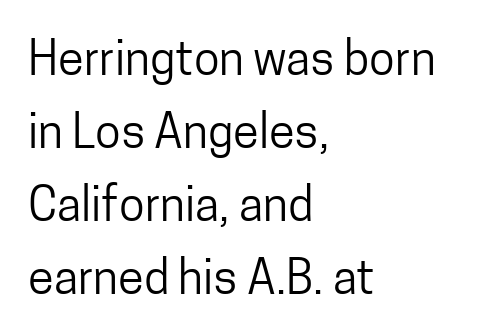
Q: Is the text bold? A: No.
Q: Is the text italic (slanted)? A: No, it is upright.
Q: Is the typeface a serif or a sans-serif typeface? A: Sans-serif.
Q: Is the text underlined? A: No.
Q: How is the paragraph aligned? A: Left-aligned.
Q: Is the spacing between letters normal or unusually wide? A: Normal.
Q: Is the spacing between lines tight, normal or loose? A: Normal.
Q: Width (condensed, normal, or wide)? A: Condensed.
Q: Stroke contrast? A: Low.
Q: x-height? A: Medium.
Q: Monospaced? A: No.
